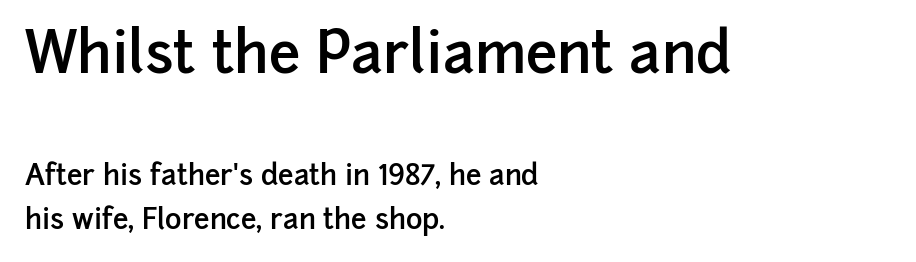
{"serif": "no", "italic": "no", "bold": "semi", "weight": "semibold", "width": "normal", "stroke_contrast": "low", "x_height": "medium", "monospaced": "no", "underline": "no", "align": "left", "line_spacing": "normal", "line_spacing_ratio": 1.58, "letter_spacing": "normal", "letter_spacing_em": 0.0, "larger_block": "first", "size_ratio": 2.04, "glyph_px": 57}
